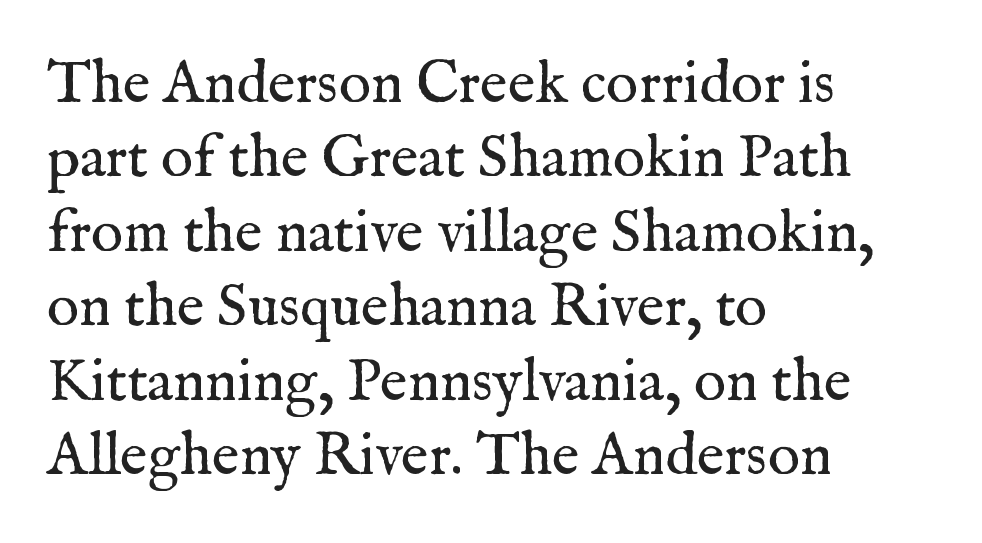
Q: Is the text bold? A: No.
Q: Is the text italic (slanted)? A: No, it is upright.
Q: Is the typeface a serif or a sans-serif typeface? A: Serif.
Q: Is the text underlined? A: No.
Q: How is the paragraph aligned? A: Left-aligned.
Q: Is the spacing between letters normal or unusually wide? A: Normal.
Q: Width (condensed, normal, or wide)? A: Normal.
Q: Stroke contrast? A: Medium.
Q: x-height? A: Medium.
Q: Monospaced? A: No.
